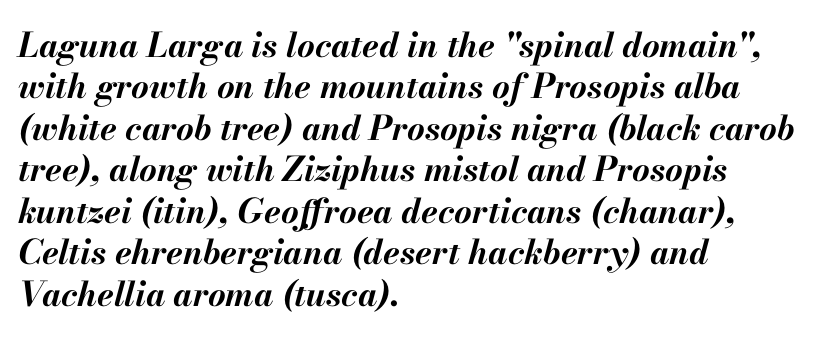
Q: Is the text bold? A: Yes.
Q: Is the text italic (slanted)? A: Yes, it leans right by about 13 degrees.
Q: Is the text underlined? A: No.
Q: How is the paragraph aligned? A: Left-aligned.
Q: Is the spacing between letters normal or unusually wide? A: Normal.
Q: Width (condensed, normal, or wide)? A: Normal.
Q: Stroke contrast? A: Medium.
Q: x-height? A: Small.
Q: Monospaced? A: No.
